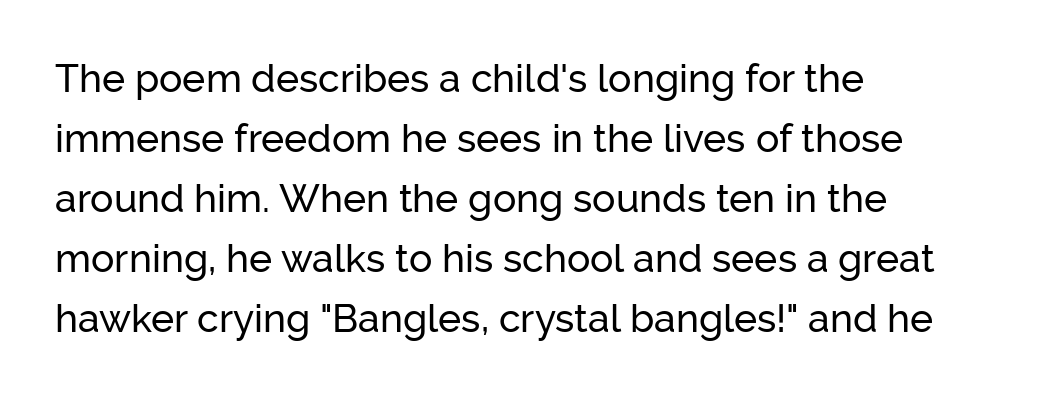
The image shows 39 px sans-serif type, upright; set left-aligned, normal line spacing (1.54x), normal letter spacing, not underlined; low stroke contrast and a medium x-height.
